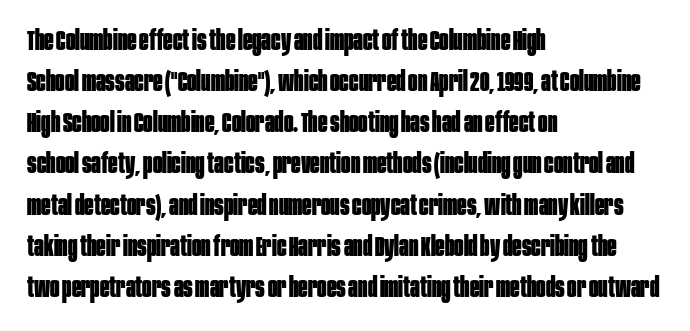
{"serif": "no", "italic": "no", "bold": "yes", "weight": "bold", "width": "condensed", "stroke_contrast": "low", "x_height": "large", "monospaced": "no", "underline": "no", "align": "left", "line_spacing": "normal", "line_spacing_ratio": 1.47, "letter_spacing": "normal", "letter_spacing_em": 0.0, "glyph_px": 28}
